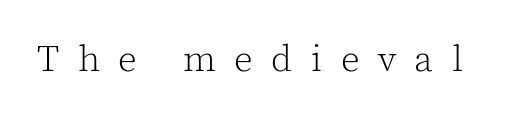
Q: Is the text bold? A: No.
Q: Is the text italic (slanted)? A: No, it is upright.
Q: Is the typeface a serif or a sans-serif typeface? A: Serif.
Q: Is the text underlined? A: No.
Q: Is the spacing between letters normal or unusually wide? A: Unusually wide.
Q: Width (condensed, normal, or wide)? A: Normal.
Q: x-height? A: Medium.
Q: Monospaced? A: No.
